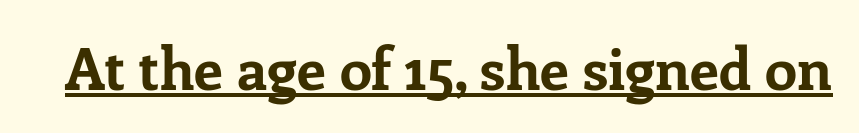
Q: Is the text bold? A: Yes.
Q: Is the text italic (slanted)? A: No, it is upright.
Q: Is the typeface a serif or a sans-serif typeface? A: Serif.
Q: Is the text underlined? A: Yes.
Q: Is the spacing between letters normal or unusually wide? A: Normal.
Q: Width (condensed, normal, or wide)? A: Normal.
Q: Stroke contrast? A: Low.
Q: x-height? A: Medium.
Q: Monospaced? A: No.
